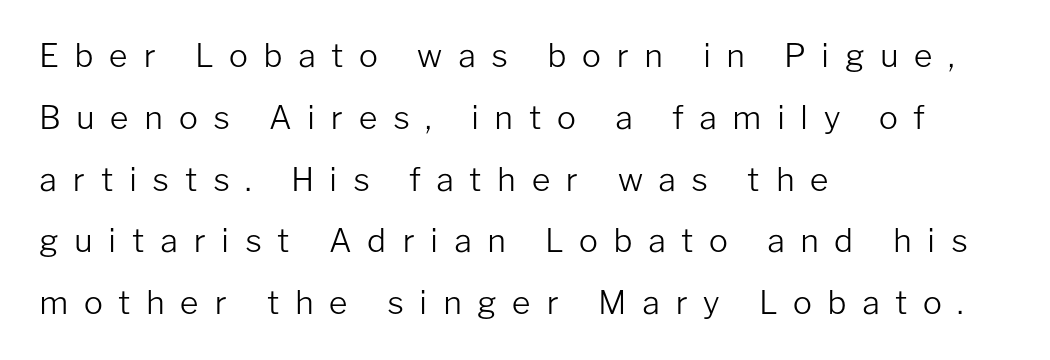
The image shows 32 px light sans-serif type, upright; set left-aligned, loose line spacing (1.93x), unusually wide letter spacing (+0.48 em), not underlined; low stroke contrast and a medium x-height.
